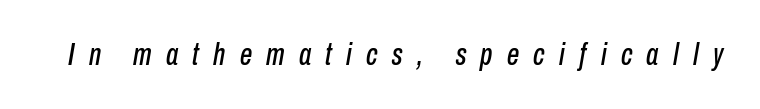
Characters are canted at an angle relative to the baseline's perpendicular. The gaps between neighbouring characters are conspicuously large. The rendering uses natural spacing where letterforms have individual widths. Glance below the letters and you will spot only blank space.
